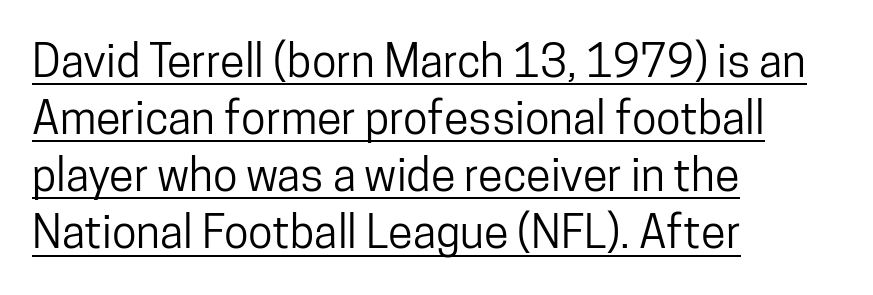
{"serif": "no", "italic": "no", "width": "condensed", "stroke_contrast": "low", "x_height": "medium", "monospaced": "no", "underline": "yes", "align": "left", "line_spacing": "normal", "line_spacing_ratio": 1.27, "letter_spacing": "normal", "letter_spacing_em": 0.0, "glyph_px": 45}
